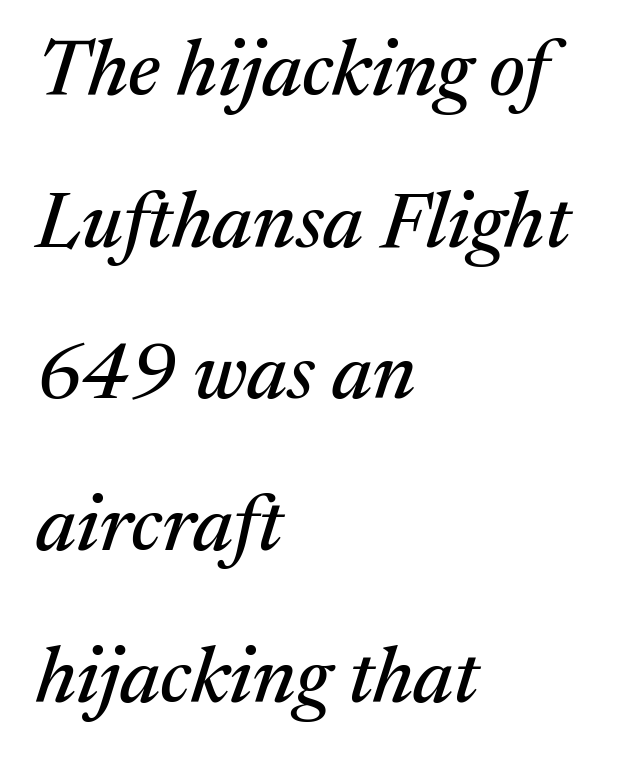
Q: Is the text italic (slanted)? A: Yes, it leans right by about 17 degrees.
Q: Is the typeface a serif or a sans-serif typeface? A: Serif.
Q: Is the text underlined? A: No.
Q: How is the paragraph aligned? A: Left-aligned.
Q: Is the spacing between letters normal or unusually wide? A: Normal.
Q: Is the spacing between lines tight, normal or loose? A: Loose.
Q: Width (condensed, normal, or wide)? A: Normal.
Q: Stroke contrast? A: Medium.
Q: x-height? A: Medium.
Q: Monospaced? A: No.
